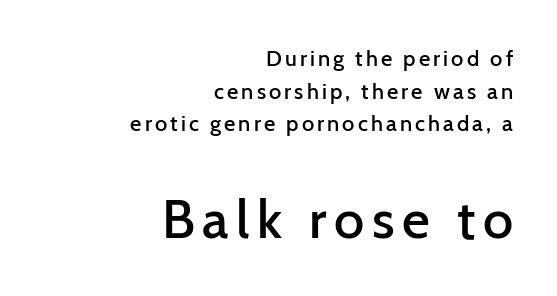
{"serif": "no", "italic": "no", "bold": "semi", "weight": "semibold", "width": "normal", "stroke_contrast": "low", "x_height": "medium", "monospaced": "no", "underline": "no", "align": "right", "line_spacing": "normal", "line_spacing_ratio": 1.48, "larger_block": "second", "size_ratio": 2.45, "glyph_px": 54}
